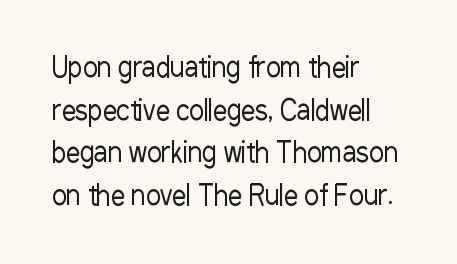
{"serif": "no", "italic": "no", "bold": "no", "weight": "regular", "width": "condensed", "stroke_contrast": "low", "x_height": "medium", "monospaced": "no", "underline": "no", "align": "left", "line_spacing": "normal", "line_spacing_ratio": 1.52, "letter_spacing": "normal", "letter_spacing_em": 0.0, "glyph_px": 28}
